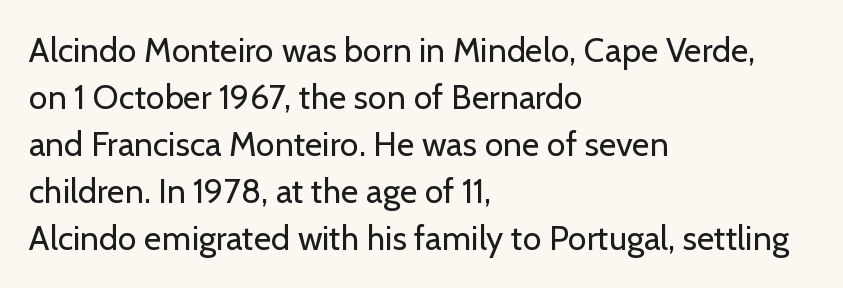
Q: Is the text bold? A: No.
Q: Is the text italic (slanted)? A: No, it is upright.
Q: Is the typeface a serif or a sans-serif typeface? A: Sans-serif.
Q: Is the text underlined? A: No.
Q: How is the paragraph aligned? A: Left-aligned.
Q: Is the spacing between letters normal or unusually wide? A: Normal.
Q: Is the spacing between lines tight, normal or loose? A: Normal.
Q: Width (condensed, normal, or wide)? A: Normal.
Q: Stroke contrast? A: Low.
Q: x-height? A: Medium.
Q: Monospaced? A: No.
